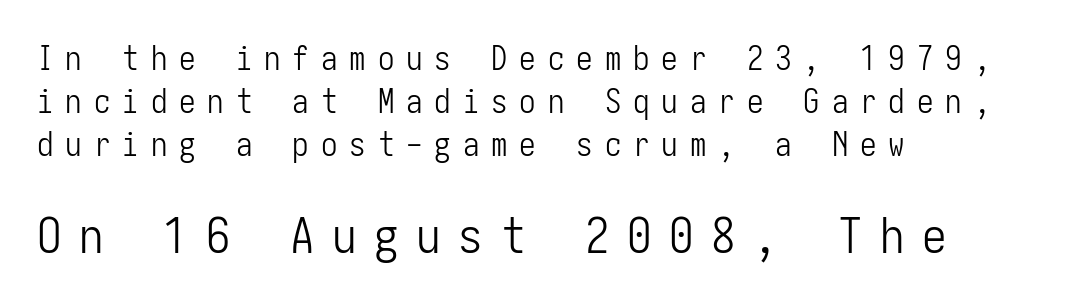
Block two is the big one; block one sits smaller above it. Characters follow at a spacing far wider than the type designer built in. The strip under each line holds only bare page. The letters stand straight up with perfectly vertical stems. The typeface chosen for these lines omits serifs. Quick note: interline space is typical.
